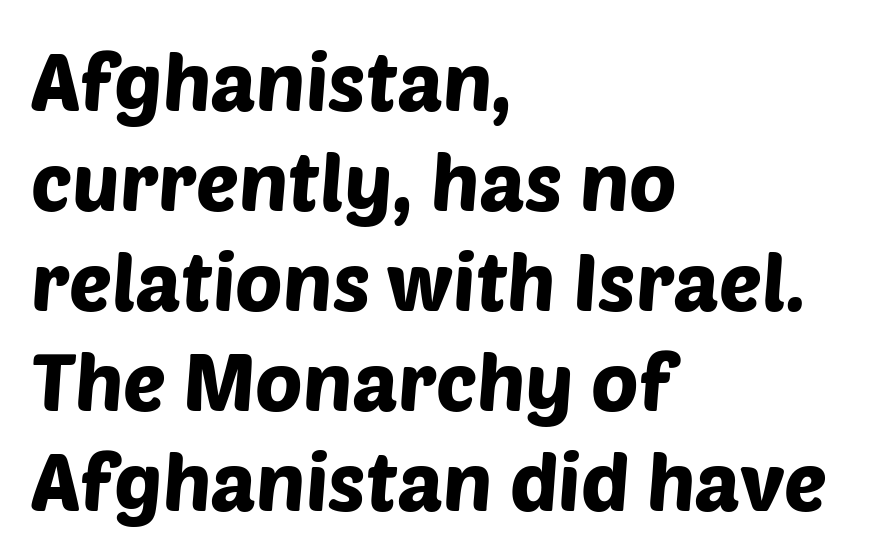
{"serif": "no", "width": "normal", "stroke_contrast": "low", "x_height": "large", "monospaced": "no", "underline": "no", "align": "left", "line_spacing": "normal", "line_spacing_ratio": 1.25, "letter_spacing": "normal", "letter_spacing_em": 0.0, "glyph_px": 80}
